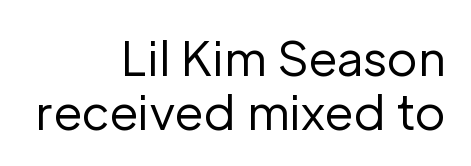
The image shows 47 px regular-weight sans-serif type, upright; set right-aligned, tight line spacing (1.14x), normal letter spacing, not underlined; low stroke contrast and a medium x-height.
